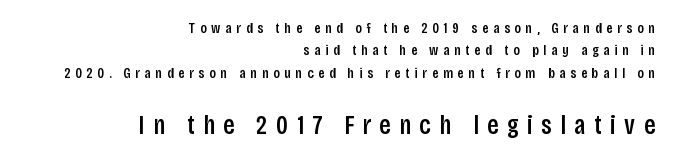
Q: Is the text bold? A: Semi-bold.
Q: Is the text italic (slanted)? A: No, it is upright.
Q: Is the text underlined? A: No.
Q: How is the paragraph aligned? A: Right-aligned.
Q: Is the spacing between letters normal or unusually wide? A: Unusually wide.
Q: Is the spacing between lines tight, normal or loose? A: Normal.
Q: Which block of text is set in a larger size, the first (top) or the second (bottom)? A: The second (bottom) one.
